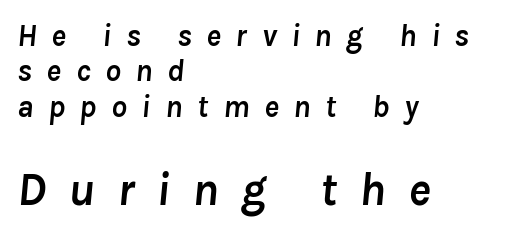
{"italic": "yes", "lean": "right", "slant_degrees": 8, "bold": "yes", "weight": "semibold", "width": "normal", "stroke_contrast": "low", "x_height": "medium", "monospaced": "no", "underline": "no", "align": "left", "line_spacing": "tight", "line_spacing_ratio": 1.14, "letter_spacing": "wide", "letter_spacing_em": 0.47, "larger_block": "second", "size_ratio": 1.52, "glyph_px": 47}
